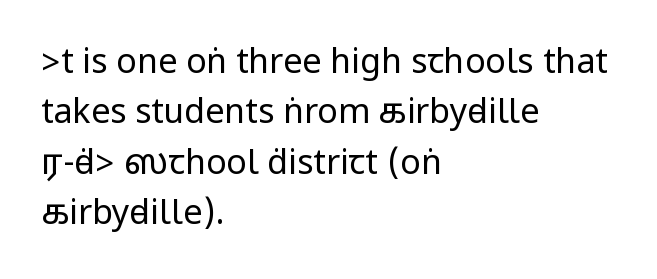
The image shows 34 px regular-weight, condensed sans-serif type, upright; set left-aligned, normal line spacing (1.48x), normal letter spacing, not underlined; low stroke contrast.
